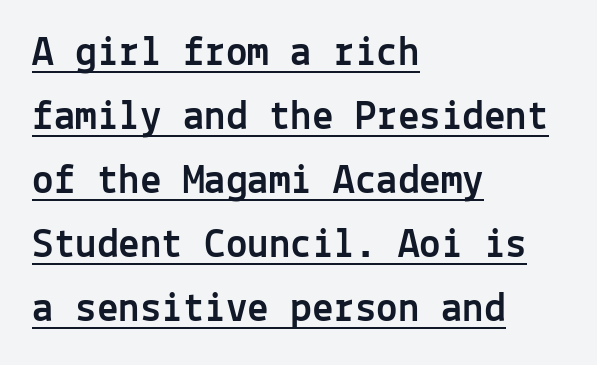
The image shows 43 px sans-serif type, upright, monospaced; set left-aligned, normal line spacing (1.49x), normal letter spacing, underlined; a medium x-height.
